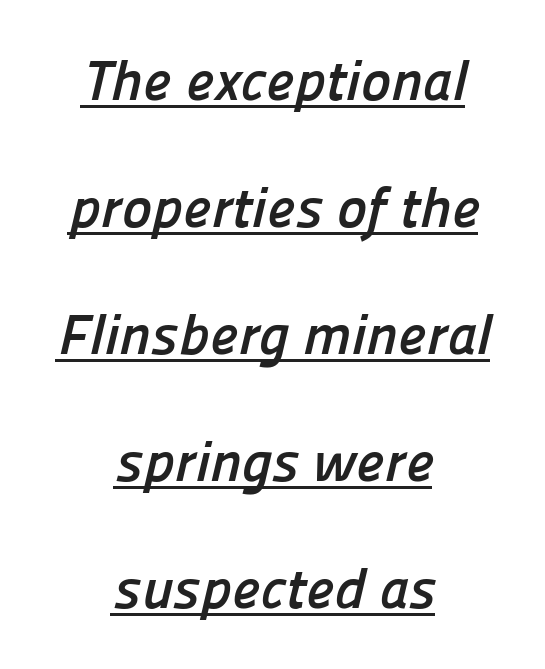
Q: Is the text bold? A: Yes.
Q: Is the typeface a serif or a sans-serif typeface? A: Sans-serif.
Q: Is the text underlined? A: Yes.
Q: How is the paragraph aligned? A: Centered.
Q: Is the spacing between letters normal or unusually wide? A: Normal.
Q: Is the spacing between lines tight, normal or loose? A: Loose.
Q: Width (condensed, normal, or wide)? A: Normal.
Q: Stroke contrast? A: Low.
Q: x-height? A: Medium.
Q: Monospaced? A: No.
